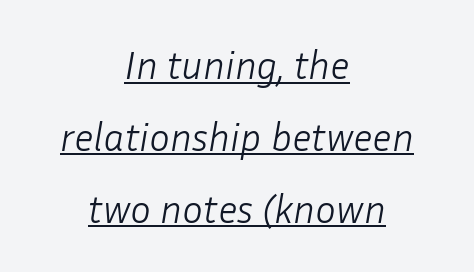
{"italic": "yes", "lean": "right", "slant_degrees": 10, "bold": "no", "weight": "light", "width": "normal", "stroke_contrast": "low", "x_height": "medium", "monospaced": "no", "underline": "yes", "align": "center", "line_spacing_ratio": 1.84, "letter_spacing": "normal", "letter_spacing_em": 0.0, "glyph_px": 39}
